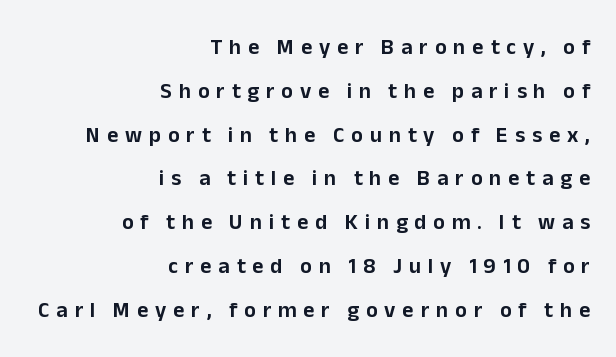
Q: Is the text italic (slanted)? A: No, it is upright.
Q: Is the text underlined? A: No.
Q: How is the paragraph aligned? A: Right-aligned.
Q: Is the spacing between letters normal or unusually wide? A: Unusually wide.
Q: Is the spacing between lines tight, normal or loose? A: Loose.
